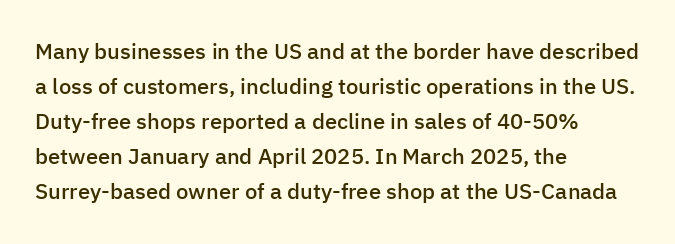
The image shows 22 px text type, upright; set left-aligned, normal line spacing (1.59x), normal letter spacing, not underlined.
